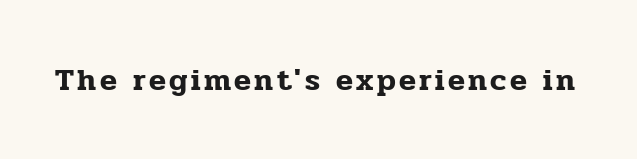
A serif font was chosen for this passage. The typography opts for an upright posture over an oblique one. Varying glyph widths throughout — classic text-font behaviour. Lines of text with bare space underneath.
